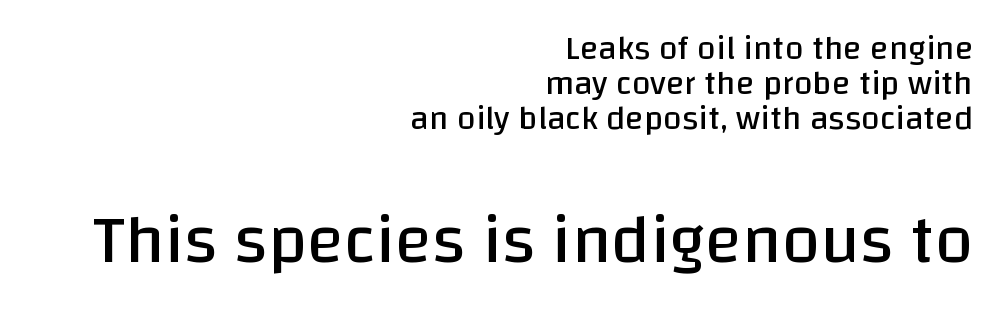
{"serif": "no", "italic": "no", "bold": "no", "weight": "regular", "width": "normal", "stroke_contrast": "low", "x_height": "large", "monospaced": "no", "underline": "no", "align": "right", "line_spacing": "tight", "line_spacing_ratio": 1.03, "letter_spacing": "normal", "letter_spacing_em": 0.0, "larger_block": "second", "size_ratio": 2.03, "glyph_px": 69}
